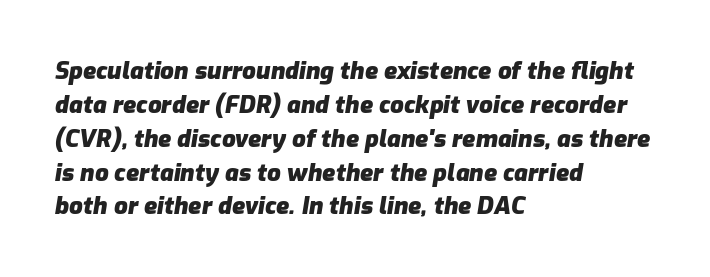
{"italic": "yes", "lean": "right", "slant_degrees": 9, "bold": "yes", "underline": "no", "align": "left", "line_spacing": "normal", "line_spacing_ratio": 1.41, "letter_spacing": "normal", "letter_spacing_em": 0.0, "glyph_px": 24}
